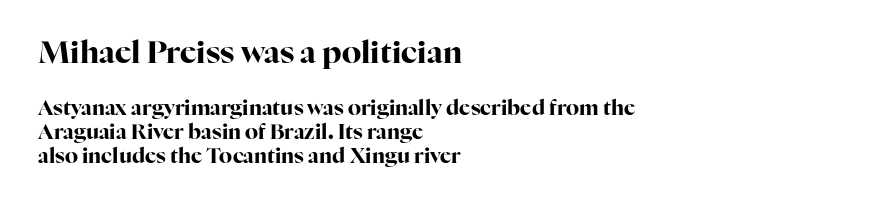
The image shows 31 px bold serif type, upright; set left-aligned, tight line spacing (1.14x), normal letter spacing, not underlined; the first (top) block is 1.48x larger; high stroke contrast and a medium x-height.
